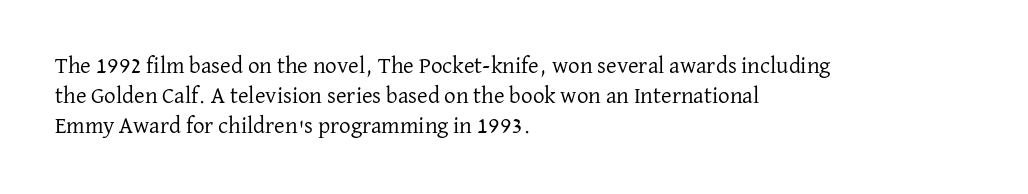
The lines are quadded left. The font sits on the lighter half of the weight spectrum, regular included. Tracking here is standard; glyphs follow each other at the usual distance. Italic? Not at all — the glyphs are vertical. Rule under the text: the space is simply empty.
